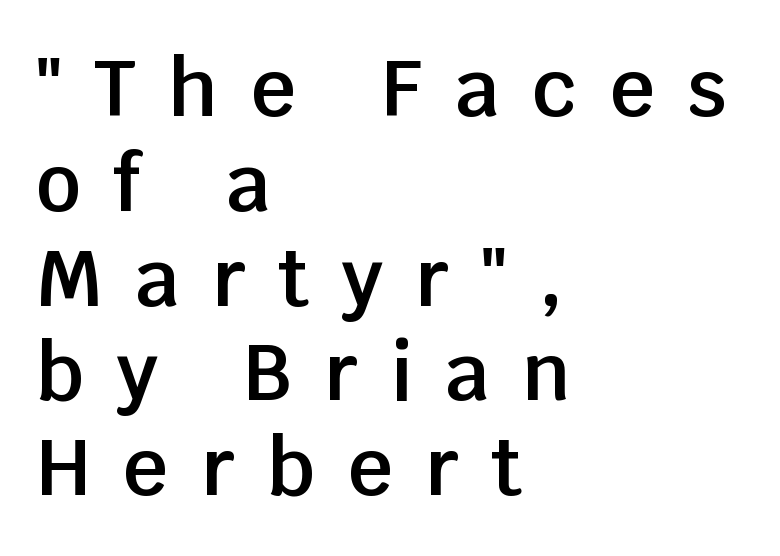
The rendering uses natural spacing where letterforms have individual widths. Quick note: underline off. Left-aligned paragraph, ragged on the right. Does the lettering tilt? It doesn't — this is upright.
